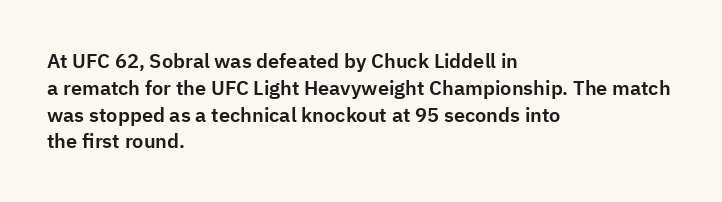
{"italic": "no", "underline": "no", "align": "left", "line_spacing": "normal", "line_spacing_ratio": 1.34, "letter_spacing": "normal", "letter_spacing_em": 0.0, "glyph_px": 20}
